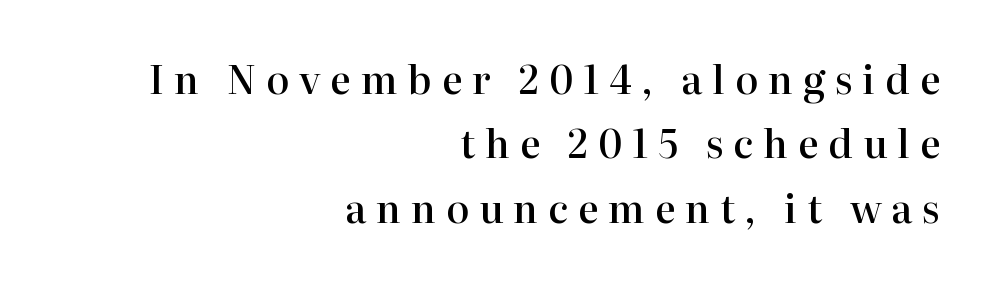
The image shows 39 px semibold serif type, upright; set right-aligned, normal line spacing (1.65x), unusually wide letter spacing (+0.25 em), not underlined; high stroke contrast and a medium x-height.
